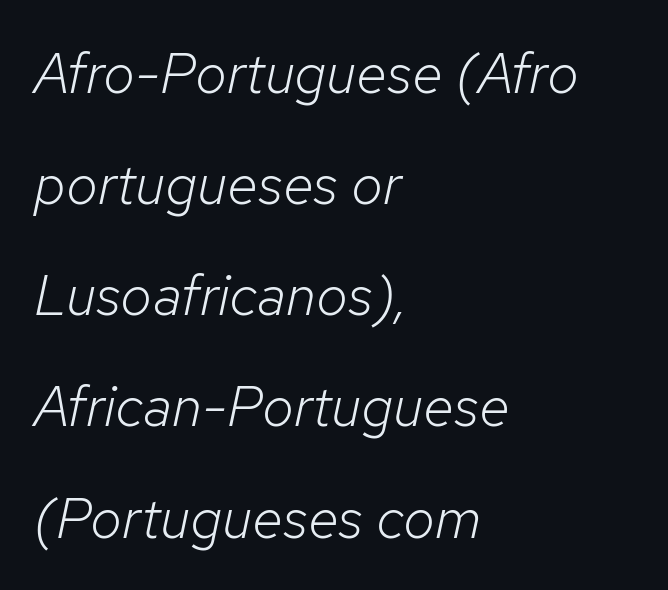
Q: Is the text bold? A: No.
Q: Is the text italic (slanted)? A: Yes, it leans right by about 12 degrees.
Q: Is the text underlined? A: No.
Q: How is the paragraph aligned? A: Left-aligned.
Q: Is the spacing between letters normal or unusually wide? A: Normal.
Q: Is the spacing between lines tight, normal or loose? A: Loose.
Q: Width (condensed, normal, or wide)? A: Normal.
Q: Stroke contrast? A: Low.
Q: x-height? A: Medium.
Q: Monospaced? A: No.
